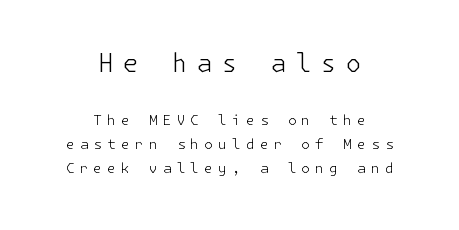
{"italic": "no", "bold": "no", "underline": "no", "align": "center", "line_spacing": "normal", "line_spacing_ratio": 1.7, "letter_spacing": "wide", "letter_spacing_em": 0.37, "larger_block": "first", "size_ratio": 1.79, "glyph_px": 25}
